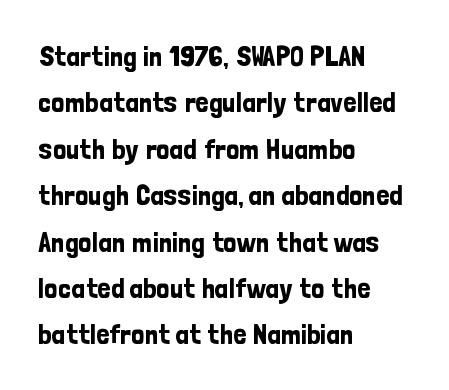
The type family on display is of the sans-serif kind. Nobody touched the tracking dial on this one. Looks like regular typesetting: each glyph gets only the width it needs. Lines of text with bare space underneath. Alignment: flush left.
